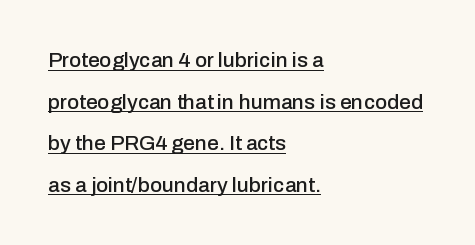
The image shows 21 px text type, upright; set left-aligned, loose line spacing (1.98x), normal letter spacing, underlined.
